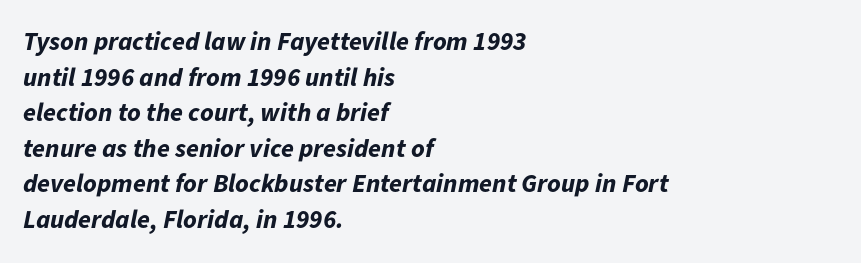
{"italic": "yes", "lean": "right", "slant_degrees": 11, "bold": "yes", "underline": "no", "align": "left", "line_spacing": "normal", "line_spacing_ratio": 1.37, "letter_spacing": "normal", "letter_spacing_em": 0.0, "glyph_px": 26}
